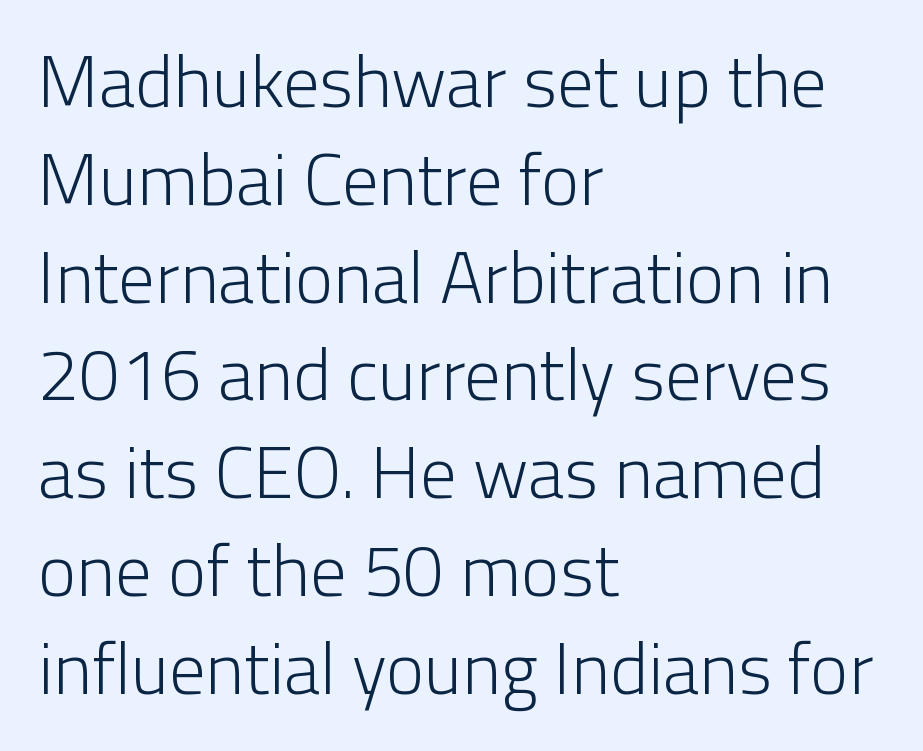
The image shows 73 px light sans-serif type, upright; set left-aligned, normal line spacing (1.34x), normal letter spacing, not underlined; low stroke contrast and a medium x-height.
